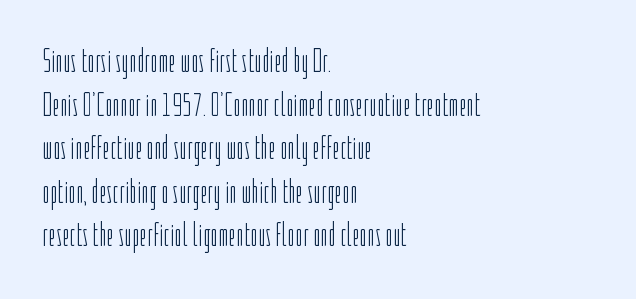
The image shows 33 px light, condensed sans-serif type, upright; set left-aligned, normal line spacing (1.32x), normal letter spacing, not underlined; low stroke contrast and a medium x-height.
